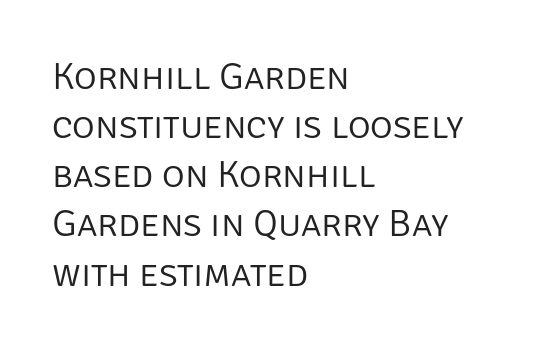
Stroke thickness stays within the range of a standard reading face or lighter. The letterforms sit shoulder to shoulder at normal distance. This sample keeps an unexceptional amount of space between lines. Observe the absence of serifs on each vertical stroke in this sample.
